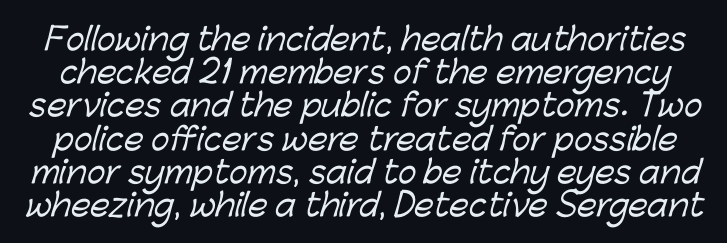
Q: Is the typeface a serif or a sans-serif typeface? A: Sans-serif.
Q: Is the text underlined? A: No.
Q: Is the spacing between letters normal or unusually wide? A: Normal.
Q: Is the spacing between lines tight, normal or loose? A: Tight.
Q: Width (condensed, normal, or wide)? A: Normal.
Q: Stroke contrast? A: Low.
Q: x-height? A: Medium.
Q: Monospaced? A: No.
